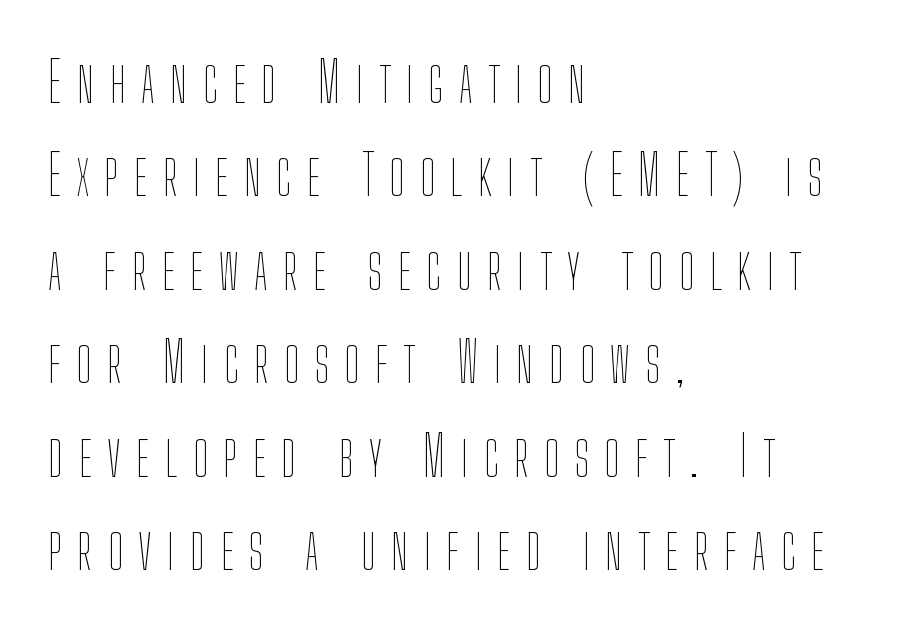
Q: Is the text bold? A: No.
Q: Is the text italic (slanted)? A: No, it is upright.
Q: Is the text underlined? A: No.
Q: How is the paragraph aligned? A: Left-aligned.
Q: Is the spacing between letters normal or unusually wide? A: Unusually wide.
Q: Is the spacing between lines tight, normal or loose? A: Normal.
Q: Width (condensed, normal, or wide)? A: Condensed.
Q: Stroke contrast? A: Low.
Q: x-height? A: Medium.
Q: Monospaced? A: No.
